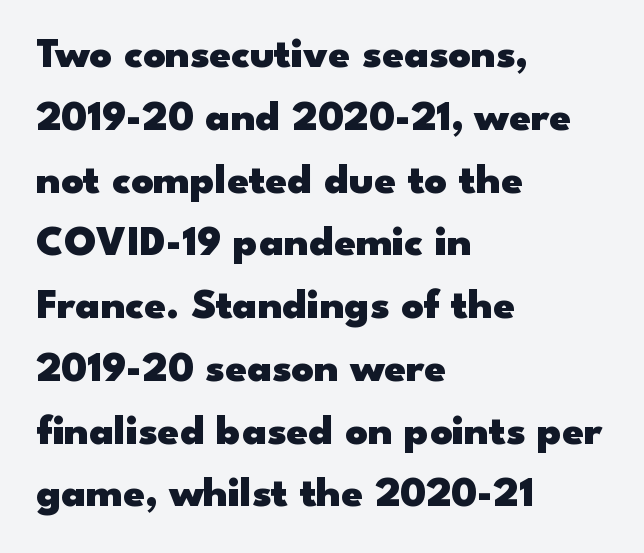
{"serif": "no", "italic": "no", "bold": "yes", "weight": "heavy", "width": "wide", "stroke_contrast": "low", "x_height": "small", "monospaced": "no", "underline": "no", "align": "left", "line_spacing": "normal", "line_spacing_ratio": 1.46, "letter_spacing": "normal", "letter_spacing_em": 0.0, "glyph_px": 43}
